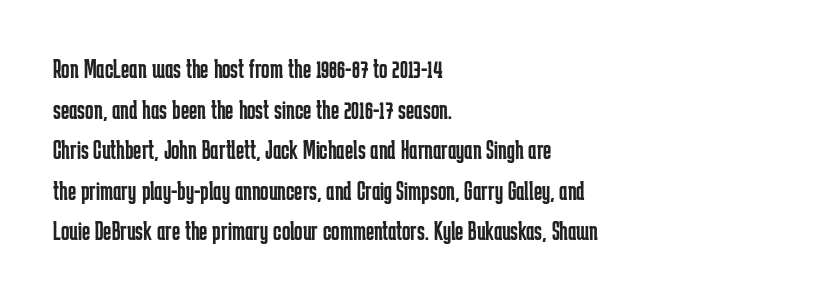
Vertical spacing — default. No heavy texture on the line: the type isn't bold. Every stem runs plumb, perpendicular to the baseline. These lines are set flush left with a ragged right edge. Is this a sans? Yes — the strokes have no serifs. The line texture is even and compact thanks to regular tracking.
